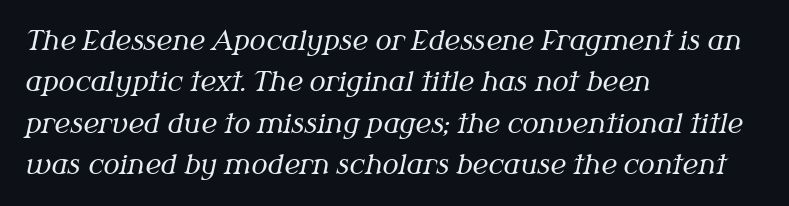
The image shows 27 px text type, italic (leaning right); set left-aligned, normal line spacing (1.53x), normal letter spacing, not underlined.
